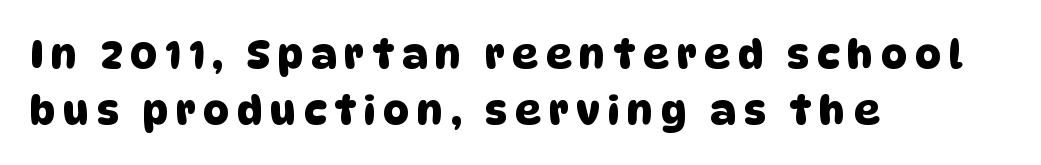
The image shows 40 px sans-serif type; set left-aligned, normal line spacing (1.39x), unusually wide letter spacing (+0.2 em), not underlined; low stroke contrast and a large x-height.
